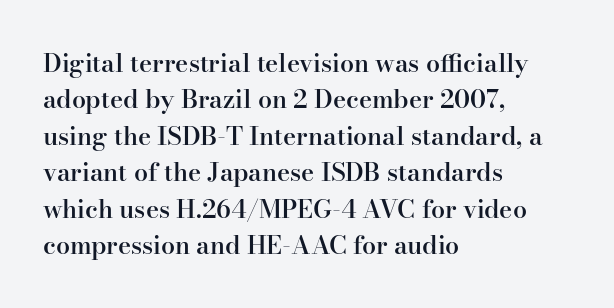
The image shows 25 px text type, upright; set left-aligned, normal line spacing (1.46x), normal letter spacing, not underlined.
